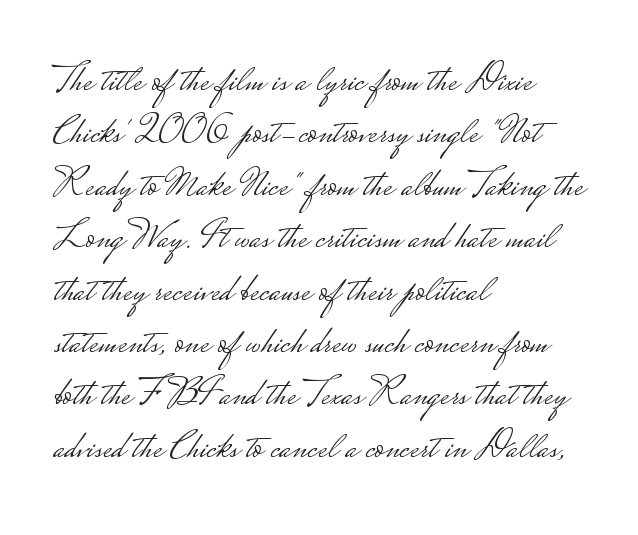
{"serif": "no", "bold": "no", "weight": "light", "width": "wide", "stroke_contrast": "low", "monospaced": "no", "underline": "no", "align": "left", "line_spacing": "normal", "line_spacing_ratio": 1.31, "letter_spacing": "normal", "letter_spacing_em": 0.0, "glyph_px": 40}
